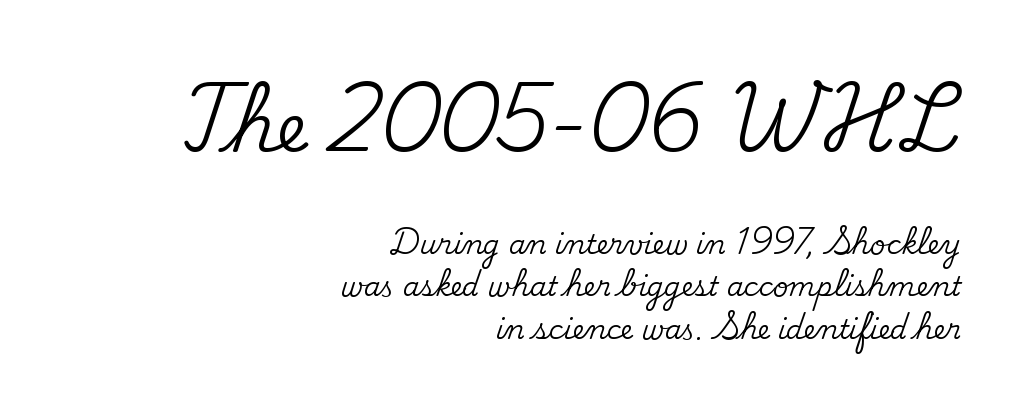
The rendering uses a moderate line-height, typical for paragraphs. The emphasis by scale lands on block number one, above. The type is set solid horizontally, with unmodified tracking.
